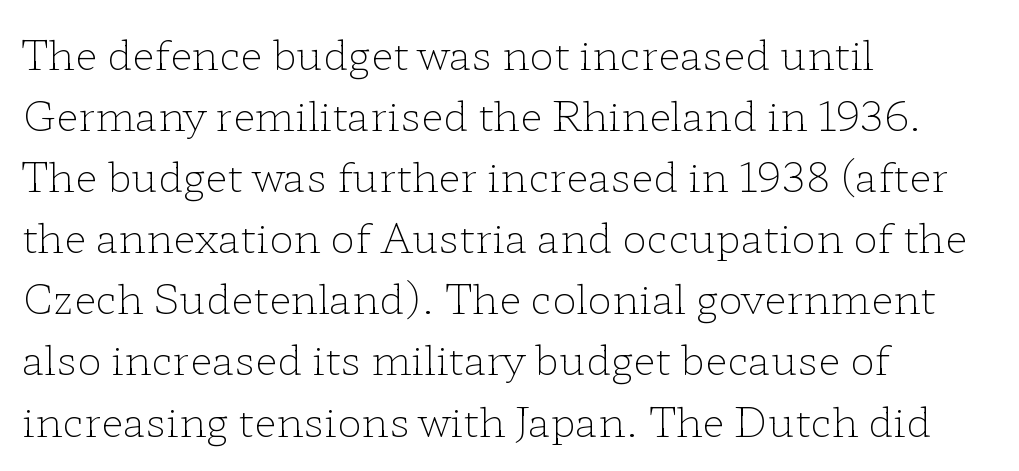
The image shows 41 px light, wide serif type, upright; set left-aligned, normal line spacing (1.49x), normal letter spacing, not underlined; low stroke contrast and a medium x-height.
